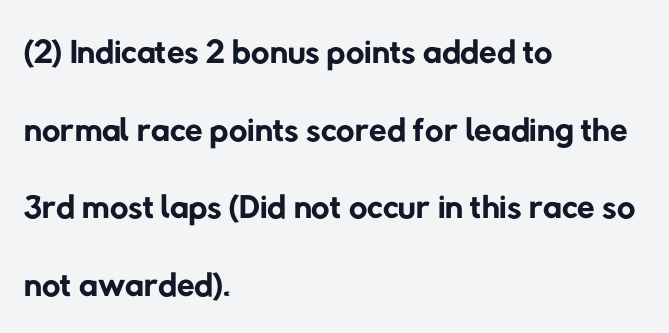
Q: Is the text bold? A: No.
Q: Is the typeface a serif or a sans-serif typeface? A: Sans-serif.
Q: Is the text underlined? A: No.
Q: How is the paragraph aligned? A: Left-aligned.
Q: Is the spacing between letters normal or unusually wide? A: Normal.
Q: Is the spacing between lines tight, normal or loose? A: Normal.
Q: Width (condensed, normal, or wide)? A: Normal.
Q: Stroke contrast? A: Low.
Q: x-height? A: Medium.
Q: Monospaced? A: No.
